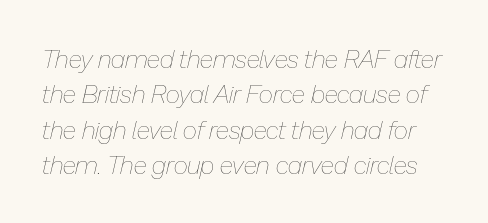
The strokes carry an ordinary text weight at most. The vertical gap from one line to the next is medium. Honestly, the letter spacing is just normal — you wouldn't notice it. This sample uses an oblique cut, with every glyph tilted off the vertical. Quick note: underline off.
